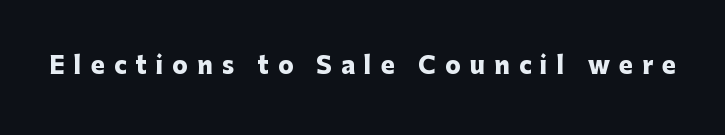
Q: Is the text bold? A: Yes.
Q: Is the text italic (slanted)? A: No, it is upright.
Q: Is the text underlined? A: No.
Q: Is the spacing between letters normal or unusually wide? A: Unusually wide.
